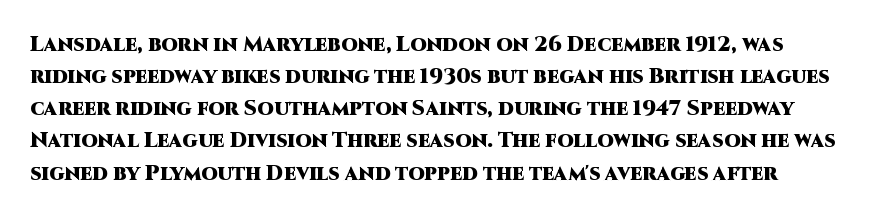
Q: Is the text bold? A: Yes.
Q: Is the text italic (slanted)? A: No, it is upright.
Q: Is the text underlined? A: No.
Q: How is the paragraph aligned? A: Left-aligned.
Q: Is the spacing between letters normal or unusually wide? A: Normal.
Q: Is the spacing between lines tight, normal or loose? A: Normal.
